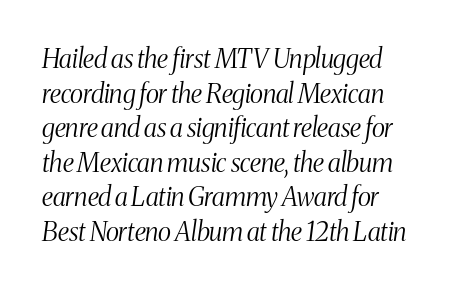
The image shows 26 px text type, italic (leaning right); set left-aligned, normal line spacing (1.33x), normal letter spacing, not underlined.
